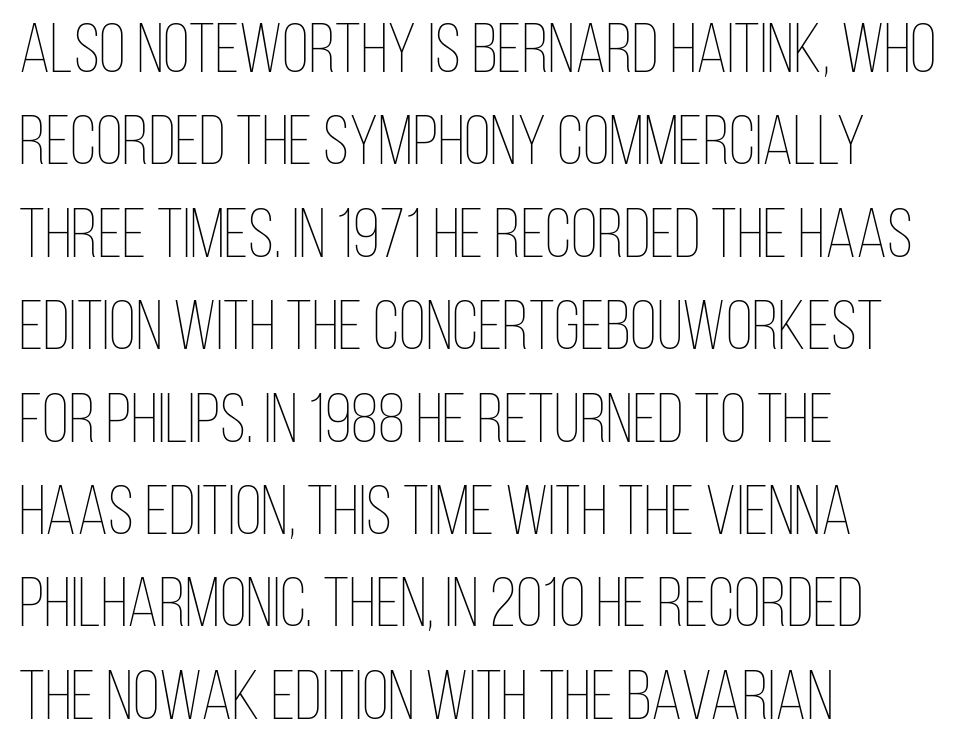
These lines are rendered in a variable-pitch font. This rendering uses left alignment, leaving the right contour irregular. Upright lettering throughout. The passage shown is not underscored anywhere. Tracking here is standard; glyphs follow each other at the usual distance.
